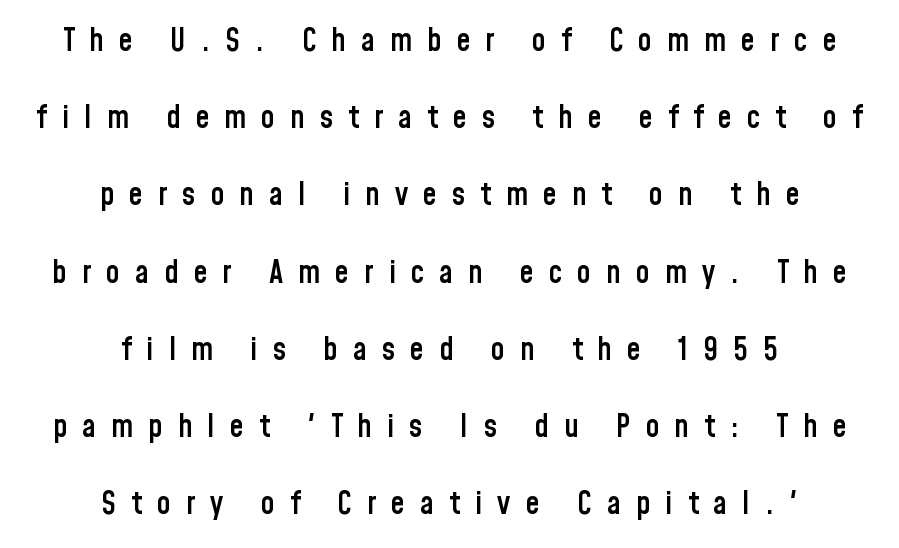
Q: Is the text bold? A: Semi-bold.
Q: Is the text italic (slanted)? A: No, it is upright.
Q: Is the typeface a serif or a sans-serif typeface? A: Sans-serif.
Q: Is the text underlined? A: No.
Q: How is the paragraph aligned? A: Centered.
Q: Is the spacing between letters normal or unusually wide? A: Unusually wide.
Q: Is the spacing between lines tight, normal or loose? A: Loose.
Q: Width (condensed, normal, or wide)? A: Condensed.
Q: Stroke contrast? A: Low.
Q: x-height? A: Medium.
Q: Monospaced? A: No.
